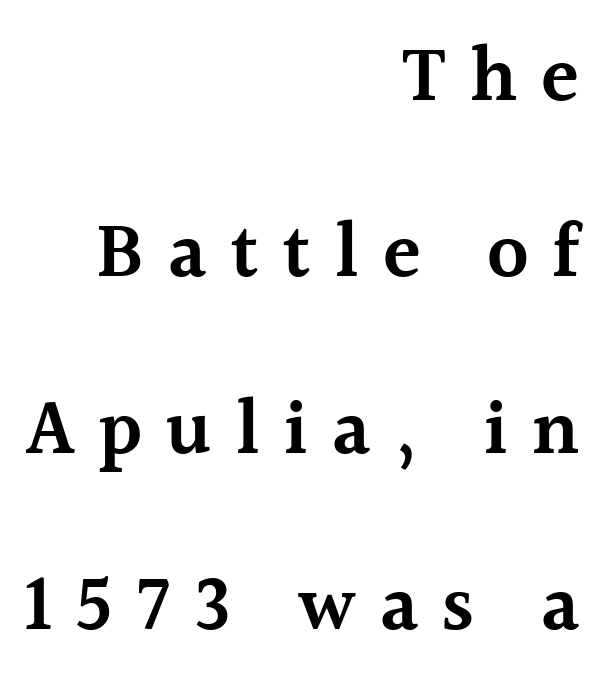
The image shows 78 px semibold serif type, upright; set right-aligned, loose line spacing (2.26x), unusually wide letter spacing (+0.3 em), not underlined; a medium x-height.
